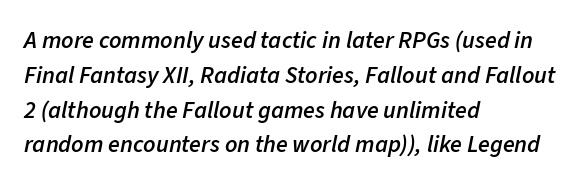
The image shows 24 px text type, italic (leaning right); set left-aligned, normal line spacing (1.45x), normal letter spacing, not underlined.
